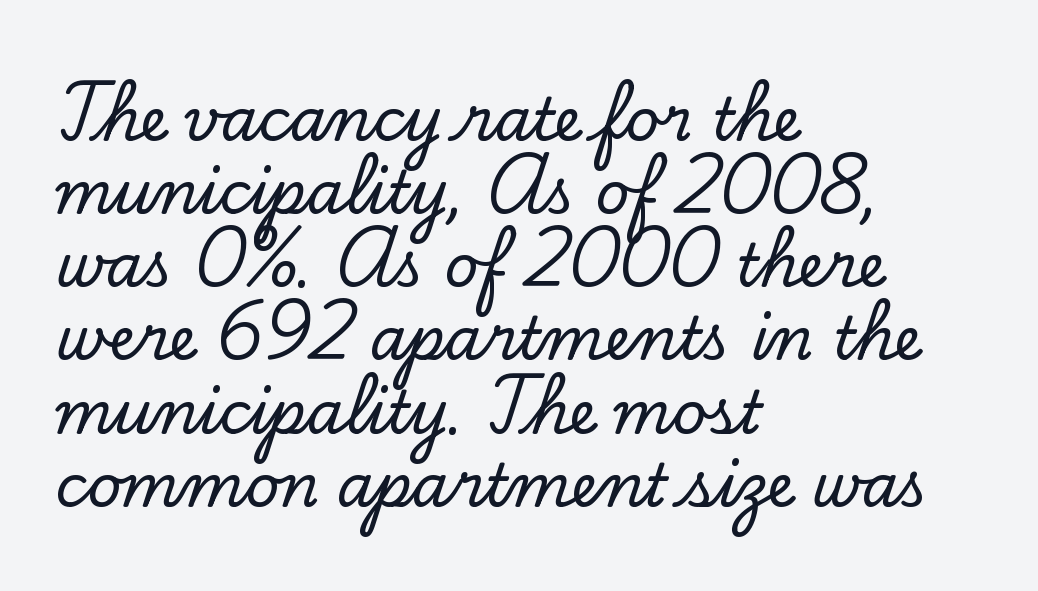
The passage shown is not underscored anywhere. Each letter keeps its own natural width here, so spacing adapts to shape. The line texture is even and compact thanks to regular tracking.
